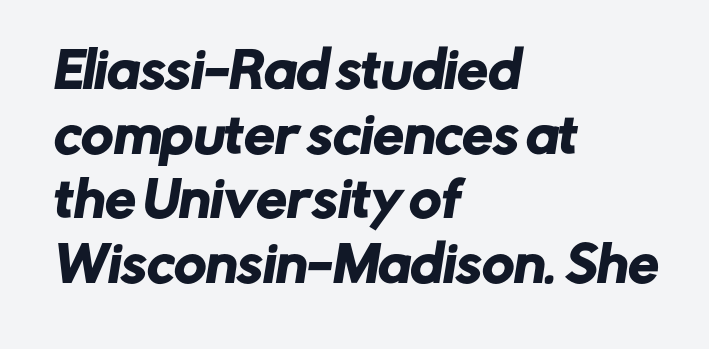
The area under the type is left untouched. The lines are quadded left. The characters display no serif detailing; their extremities are plain. Here the designer chose a conventional face with non-uniform glyph widths.
